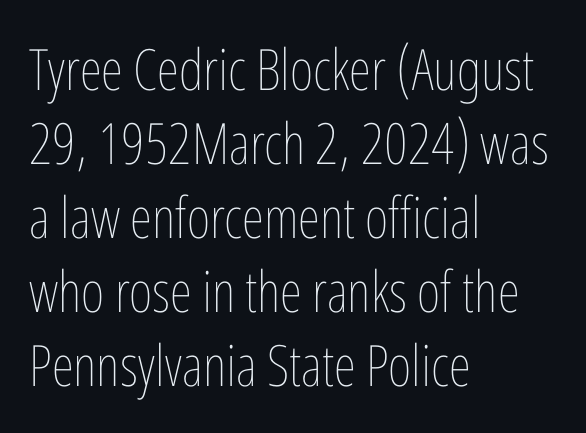
Posture: vertical. The tracking reads as untouched default to a designer's eye. A classic flush-left, rag-right setting is used for this passage. The face used here is proportionally spaced, like ordinary book or web type. The leading is moderate, giving the passage an even texture.
